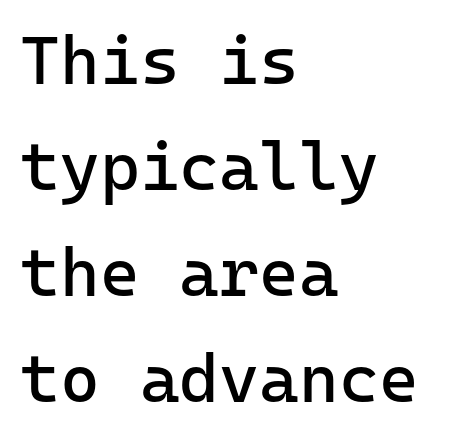
Q: Is the text bold? A: No.
Q: Is the text italic (slanted)? A: No, it is upright.
Q: Is the typeface a serif or a sans-serif typeface? A: Sans-serif.
Q: Is the text underlined? A: No.
Q: How is the paragraph aligned? A: Left-aligned.
Q: Is the spacing between letters normal or unusually wide? A: Normal.
Q: Is the spacing between lines tight, normal or loose? A: Normal.
Q: Width (condensed, normal, or wide)? A: Normal.
Q: Stroke contrast? A: Low.
Q: x-height? A: Medium.
Q: Monospaced? A: Yes.
